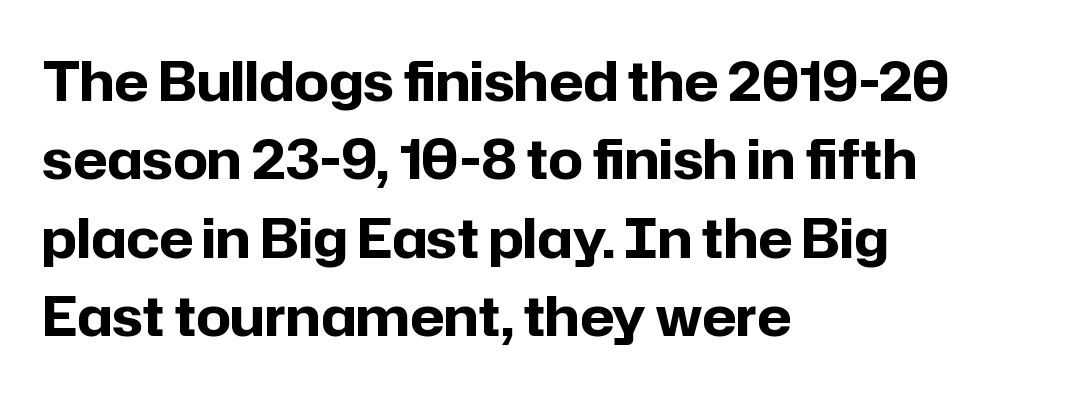
Do the characters align in a grid? No, the font is proportional. A typesetter would mark this as roman, not italic. The letterforms sit shoulder to shoulder at normal distance. Bare-footed words on every line. The block of text has a typical density, with ordinary space between rows. The letters carry no serifs — their stems end cleanly without finishing strokes.
